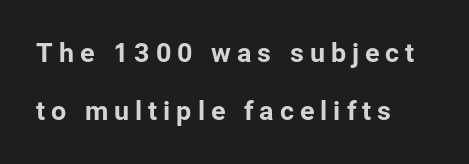
The image shows 27 px text type, upright; set left-aligned, loose line spacing (2.15x), unusually wide letter spacing (+0.22 em), not underlined.
